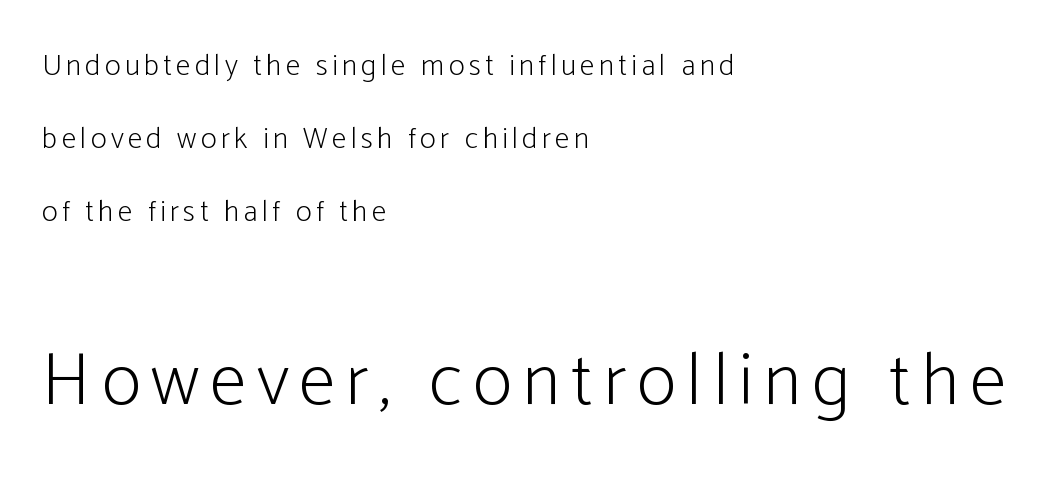
The image shows 75 px light, condensed sans-serif type, upright; set left-aligned, loose line spacing (2.43x), not underlined; the second (bottom) block is 2.5x larger; low stroke contrast and a medium x-height.
